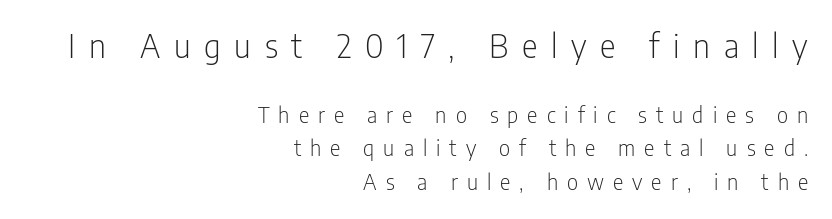
The lines are quadded right. It's the straight-up-and-down kind of type. The block of text has a typical density, with ordinary space between rows. In terms of letterform style, serifs are entirely absent. The passage shown is typed in a proportional face where columns would drift. The strokes are not fattened; the text isn't bold.
